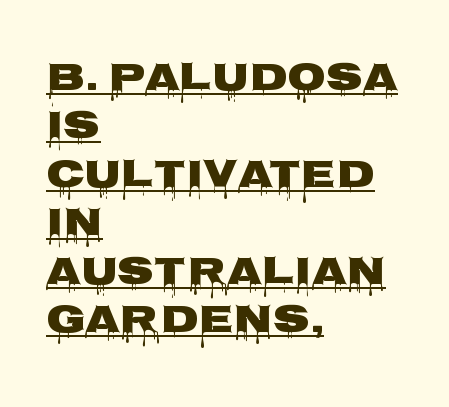
The paragraph shown leans on its left margin. This is roman type, the default non-slanted kind. Proportional: the letters do not fall into vertical columns. The lettering is marked with a stroke running underneath it.
